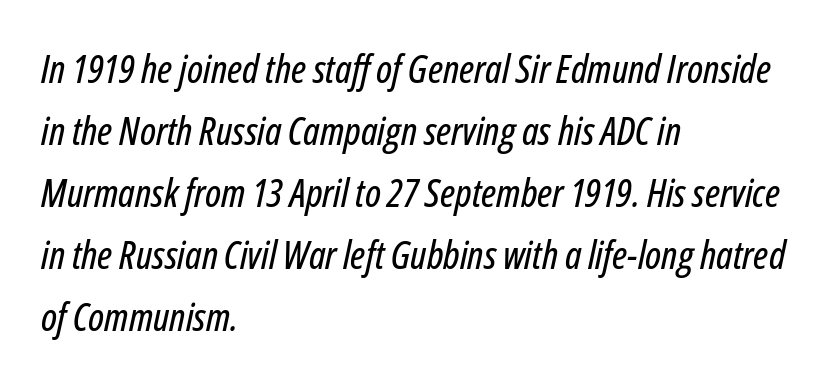
Italic? Definitely — the glyphs are oblique. Does the leading feel generous? No, just average. These lines are rendered in a variable-pitch font. The rendering anchors every line to the left-hand side. The face used here is rendered with its standard letterfit.
